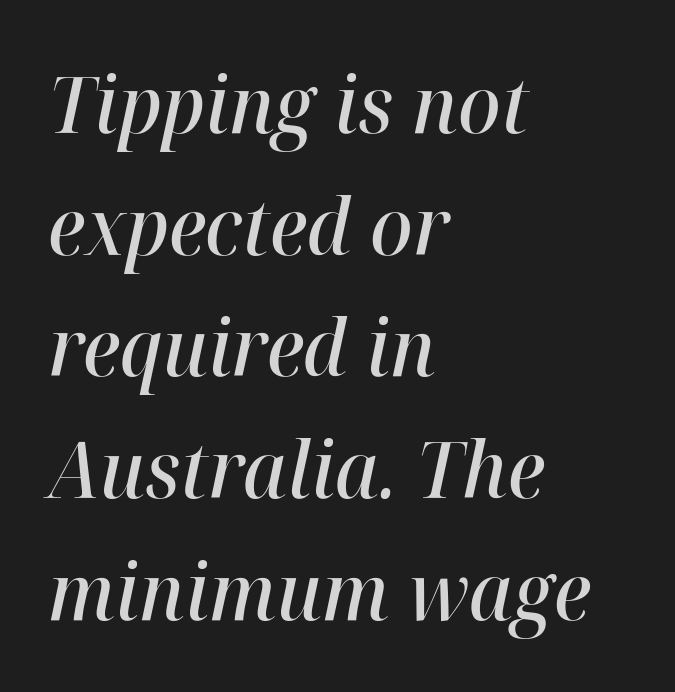
Q: Is the text bold? A: Semi-bold.
Q: Is the text italic (slanted)? A: Yes, it leans right by about 12 degrees.
Q: Is the text underlined? A: No.
Q: How is the paragraph aligned? A: Left-aligned.
Q: Is the spacing between letters normal or unusually wide? A: Normal.
Q: Is the spacing between lines tight, normal or loose? A: Normal.
Q: Width (condensed, normal, or wide)? A: Normal.
Q: Stroke contrast? A: High.
Q: x-height? A: Medium.
Q: Monospaced? A: No.
